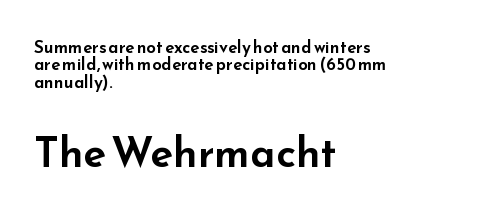
The lettering stays uniformly vertical, giving the passage a roman look. The leading is snug, giving the passage a crowded texture. Reading down the block, your eye returns to a fixed left position each line. Larger block? The one below; the one above is distinctly smaller. Observe the absence of serifs on each vertical stroke in this sample. Type without underlining.
